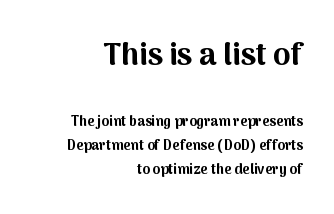
The letters advance in unequal steps, a hallmark of proportional type. Strokes here are thick enough to call this a true bold. Typesetter's note — upper block bumped up in size, lower block left smaller. The string is rendered with underlining switched off. Letter spacing: default. Notice how the passage keeps a crisp vertical edge on the right only.
